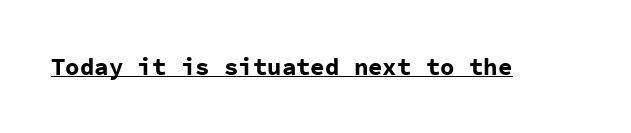
The image shows 24 px bold type, upright; set normal letter spacing, underlined.
